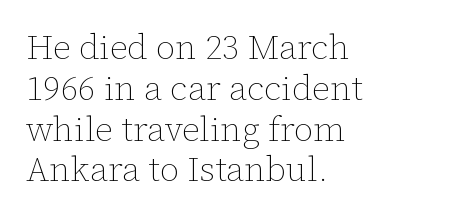
The image shows 34 px thin type, upright; set left-aligned, line spacing 1.2x, normal letter spacing, not underlined; low stroke contrast and a medium x-height.
